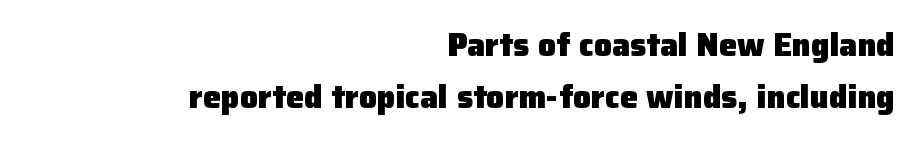
{"serif": "no", "italic": "no", "bold": "yes", "weight": "heavy", "width": "normal", "stroke_contrast": "low", "x_height": "medium", "monospaced": "no", "underline": "no", "align": "right", "line_spacing": "normal", "line_spacing_ratio": 1.63, "letter_spacing": "normal", "letter_spacing_em": 0.0, "glyph_px": 32}
